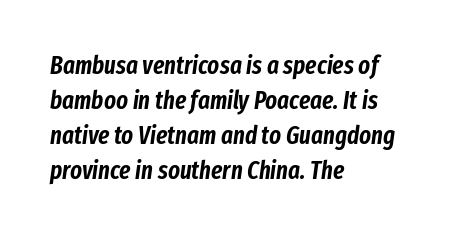
{"italic": "yes", "lean": "right", "slant_degrees": 8, "underline": "no", "align": "left", "line_spacing": "normal", "line_spacing_ratio": 1.4, "letter_spacing": "normal", "letter_spacing_em": 0.0, "glyph_px": 25}
